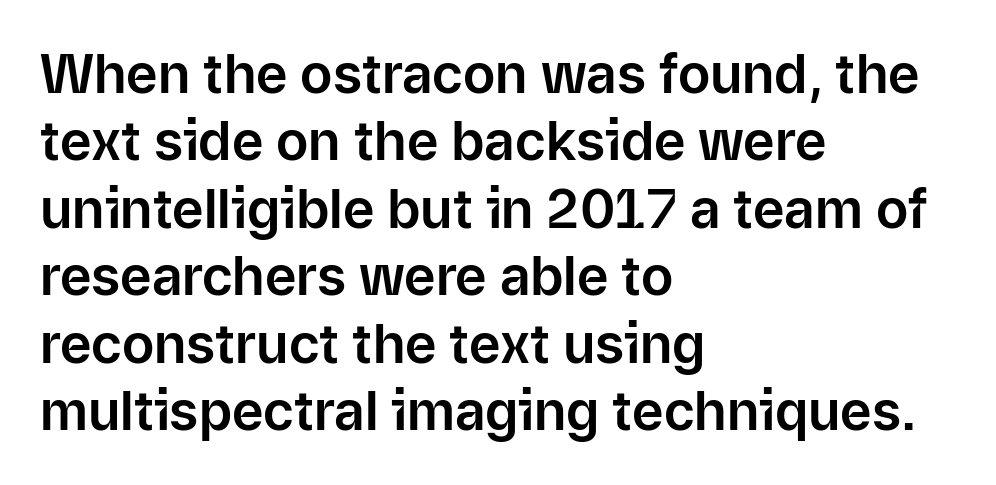
{"serif": "no", "italic": "no", "width": "normal", "stroke_contrast": "low", "x_height": "medium", "monospaced": "no", "underline": "no", "align": "left", "line_spacing": "normal", "line_spacing_ratio": 1.25, "letter_spacing": "normal", "letter_spacing_em": 0.0, "glyph_px": 54}
